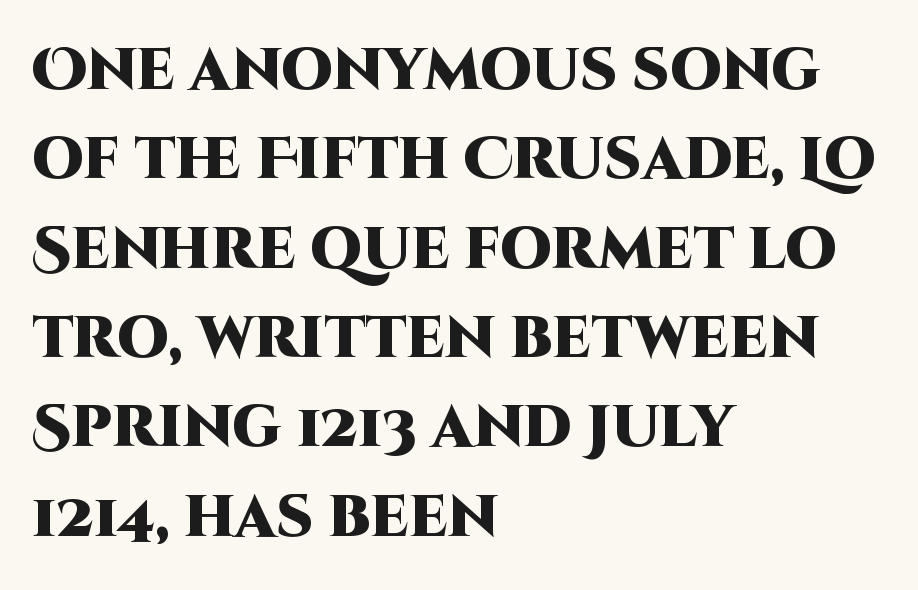
The image shows 58 px heavy sans-serif type, upright; set left-aligned, normal line spacing (1.54x), normal letter spacing, not underlined; high stroke contrast and a large x-height.
